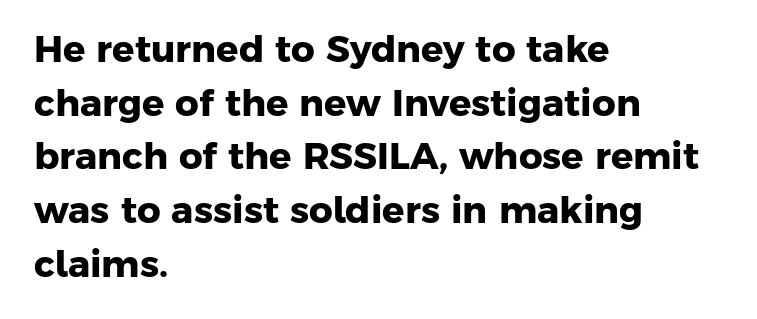
The image shows 37 px heavy sans-serif type; set left-aligned, normal line spacing (1.45x), normal letter spacing, not underlined; low stroke contrast and a medium x-height.
